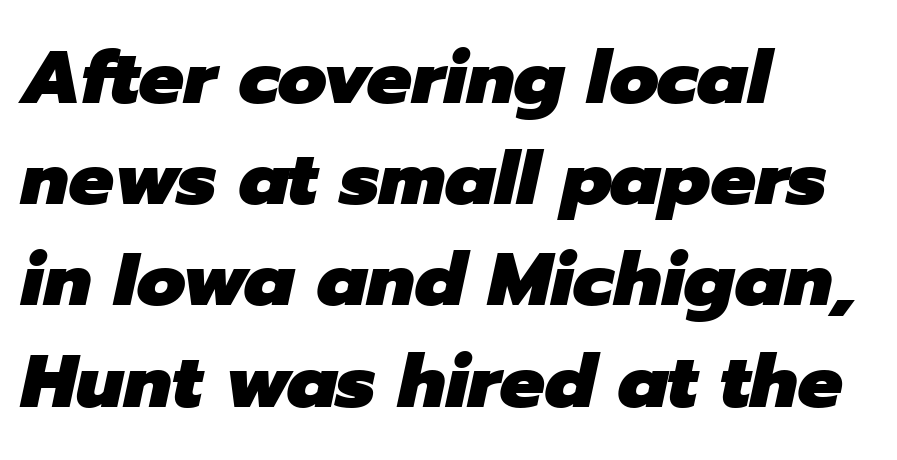
Q: Is the text bold? A: Yes.
Q: Is the text italic (slanted)? A: Yes, it leans right by about 12 degrees.
Q: Is the text underlined? A: No.
Q: How is the paragraph aligned? A: Left-aligned.
Q: Is the spacing between letters normal or unusually wide? A: Normal.
Q: Is the spacing between lines tight, normal or loose? A: Normal.
Q: Width (condensed, normal, or wide)? A: Normal.
Q: Stroke contrast? A: Low.
Q: x-height? A: Medium.
Q: Monospaced? A: No.
